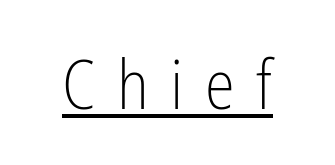
The weight tops out at a normal text grade. Between one letter and the next there's a generous, obvious gap. Posture: vertical. The typeface chosen for these lines omits serifs. Spacing verdict: proportional, widths tailored to each character.
